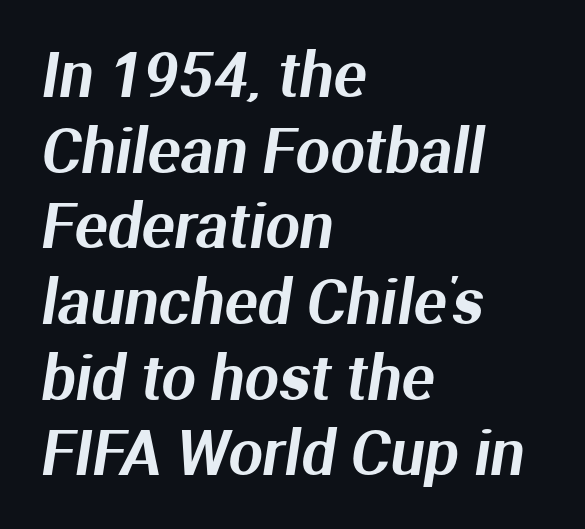
{"serif": "no", "width": "normal", "stroke_contrast": "medium", "x_height": "medium", "monospaced": "no", "underline": "no", "align": "left", "line_spacing_ratio": 1.24, "letter_spacing": "normal", "letter_spacing_em": 0.0, "glyph_px": 61}
